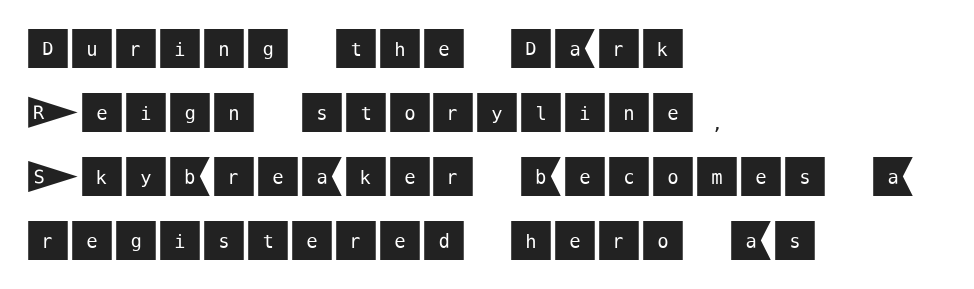
{"serif": "no", "italic": "no", "width": "normal", "stroke_contrast": "medium", "x_height": "large", "underline": "no", "align": "left", "line_spacing": "normal", "line_spacing_ratio": 1.42, "letter_spacing": "normal", "letter_spacing_em": 0.0, "glyph_px": 45}
